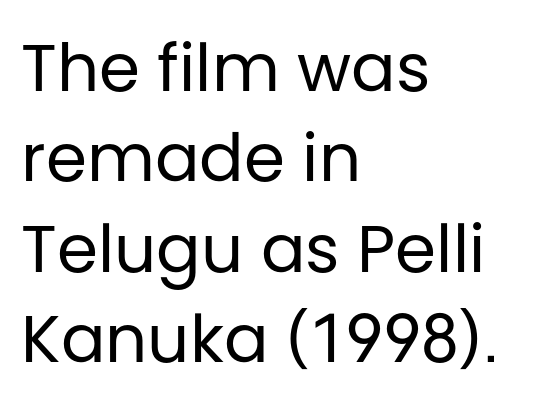
Q: Is the text bold? A: No.
Q: Is the text italic (slanted)? A: No, it is upright.
Q: Is the typeface a serif or a sans-serif typeface? A: Sans-serif.
Q: Is the text underlined? A: No.
Q: How is the paragraph aligned? A: Left-aligned.
Q: Is the spacing between letters normal or unusually wide? A: Normal.
Q: Is the spacing between lines tight, normal or loose? A: Normal.
Q: Width (condensed, normal, or wide)? A: Normal.
Q: Stroke contrast? A: Low.
Q: x-height? A: Large.
Q: Monospaced? A: No.
